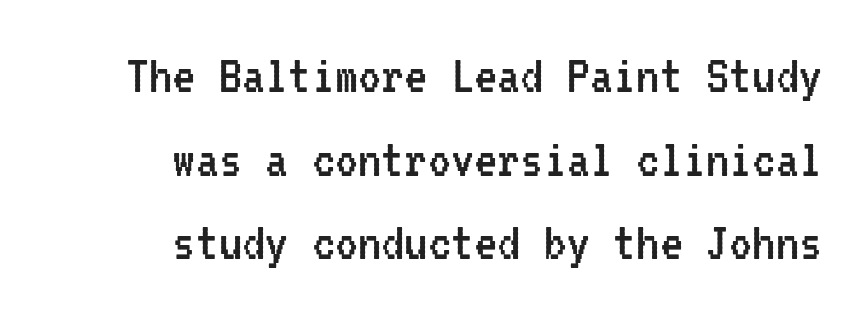
The image shows 58 px regular-weight, condensed sans-serif type, upright, monospaced; set right-aligned, normal line spacing (1.44x), normal letter spacing, not underlined; low stroke contrast and a medium x-height.
